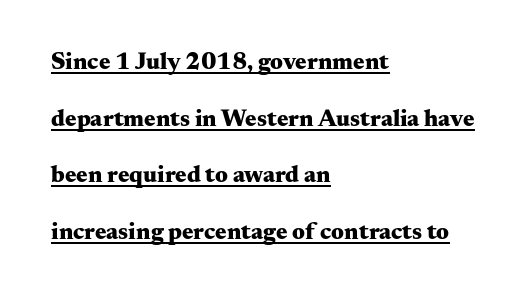
Each word holds together tightly as a unit, with standard inter-letter gaps. A dark, heavy texture on the line: the type is bold. Underlined type. A typesetter would mark this as roman, not italic.
